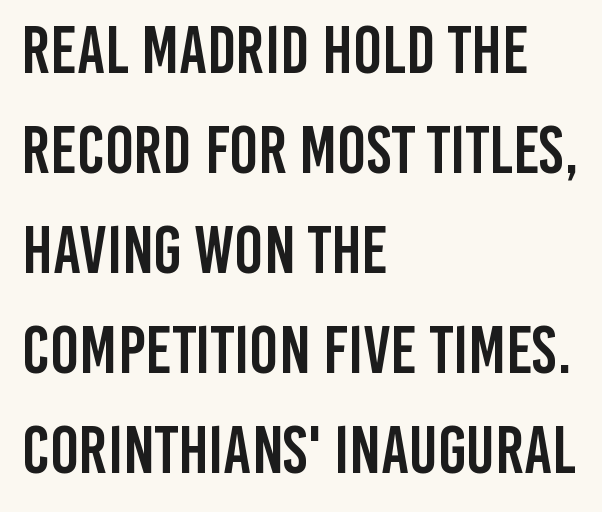
{"serif": "no", "italic": "no", "width": "condensed", "stroke_contrast": "low", "x_height": "large", "monospaced": "no", "underline": "no", "align": "left", "line_spacing": "normal", "line_spacing_ratio": 1.47, "letter_spacing": "normal", "letter_spacing_em": 0.0, "glyph_px": 68}
